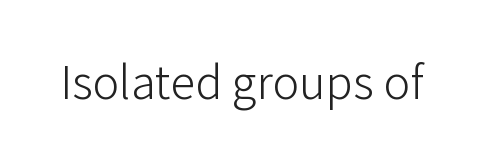
Stroke mass is kept to a normal reading level or below. Has an underline been added? It has not. This sample uses plain, unmodified letter spacing. Vertical strokes here are truly vertical.
